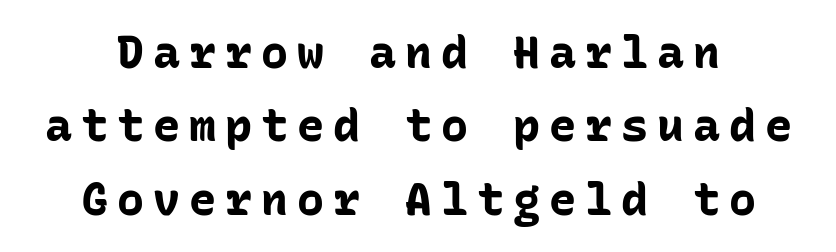
Q: Is the text bold? A: Yes.
Q: Is the text italic (slanted)? A: No, it is upright.
Q: Is the typeface a serif or a sans-serif typeface? A: Sans-serif.
Q: Is the text underlined? A: No.
Q: Is the spacing between letters normal or unusually wide? A: Unusually wide.
Q: Is the spacing between lines tight, normal or loose? A: Normal.
Q: Width (condensed, normal, or wide)? A: Normal.
Q: Stroke contrast? A: Low.
Q: x-height? A: Medium.
Q: Monospaced? A: Yes.
